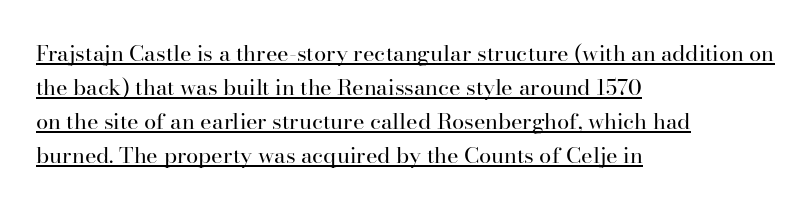
Q: Is the text bold? A: No.
Q: Is the text italic (slanted)? A: No, it is upright.
Q: Is the text underlined? A: Yes.
Q: How is the paragraph aligned? A: Left-aligned.
Q: Is the spacing between letters normal or unusually wide? A: Normal.
Q: Is the spacing between lines tight, normal or loose? A: Normal.
